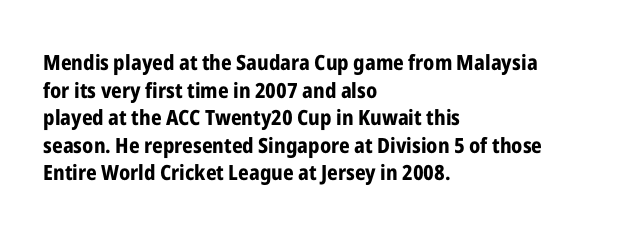
Normally led — the rows are evenly, conventionally spaced. Caption: standard tracking, unaltered. Check the space under the baseline: it is left empty. This sample is left-justified, so line endings fall wherever the words run out. These lines were composed using upright roman letters.
